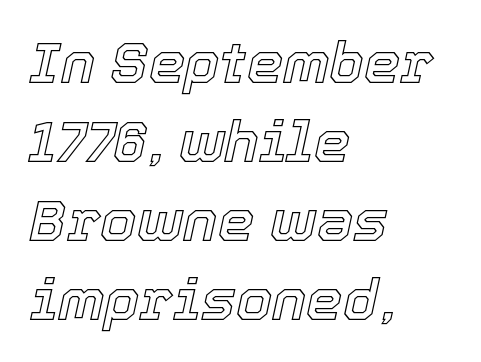
The image shows 58 px text type, italic (leaning right); set left-aligned, normal line spacing (1.36x), normal letter spacing, not underlined; a medium x-height.
